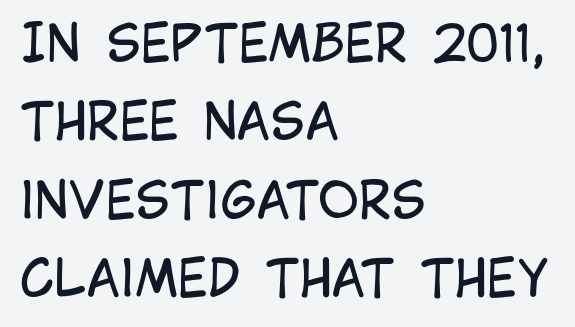
Q: Is the text bold? A: No.
Q: Is the text italic (slanted)? A: No, it is upright.
Q: Is the typeface a serif or a sans-serif typeface? A: Sans-serif.
Q: Is the text underlined? A: No.
Q: How is the paragraph aligned? A: Left-aligned.
Q: Is the spacing between letters normal or unusually wide? A: Normal.
Q: Is the spacing between lines tight, normal or loose? A: Normal.
Q: Width (condensed, normal, or wide)? A: Condensed.
Q: Stroke contrast? A: Low.
Q: x-height? A: Large.
Q: Monospaced? A: No.
